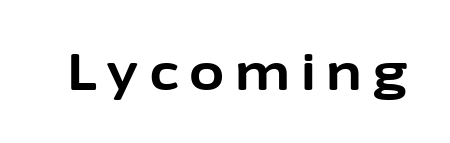
The image shows 51 px bold sans-serif type, upright; set unusually wide letter spacing (+0.21 em), not underlined; low stroke contrast and a medium x-height.
